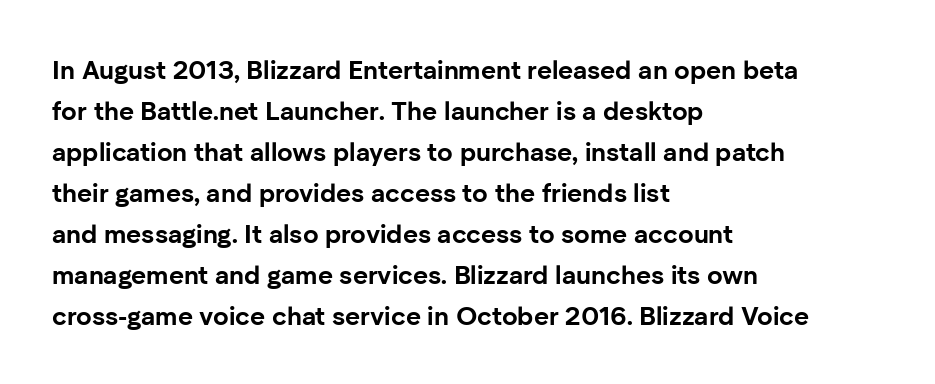
The image shows 26 px bold type, upright; set left-aligned, normal line spacing (1.58x), normal letter spacing, not underlined.
